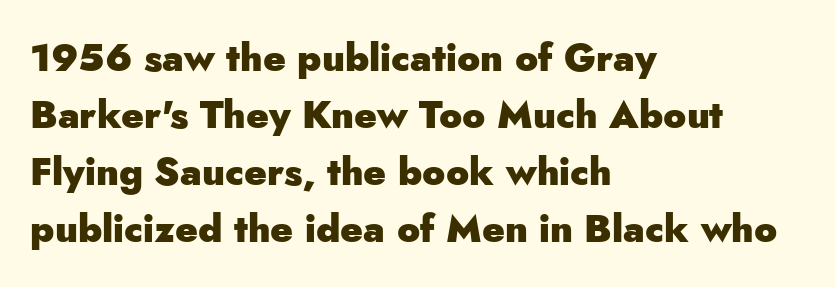
Underlining? Definitely not there. Vertically, the passage feels balanced, rows spaced as you'd expect. Tall strokes in this sample are plumb rather than angled. The passage shown is typed in a proportional face where columns would drift. Regarding serifs, this sample does without them. Look at the tracking — it's just the regular setting, nothing added.
